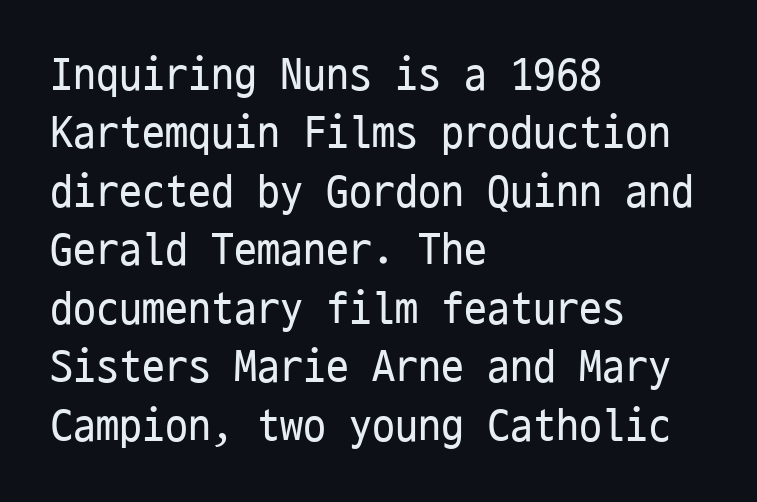
{"serif": "no", "italic": "no", "bold": "no", "weight": "regular", "width": "condensed", "stroke_contrast": "low", "x_height": "medium", "monospaced": "yes", "underline": "no", "align": "left", "line_spacing": "normal", "line_spacing_ratio": 1.27, "letter_spacing": "normal", "letter_spacing_em": 0.0, "glyph_px": 46}
